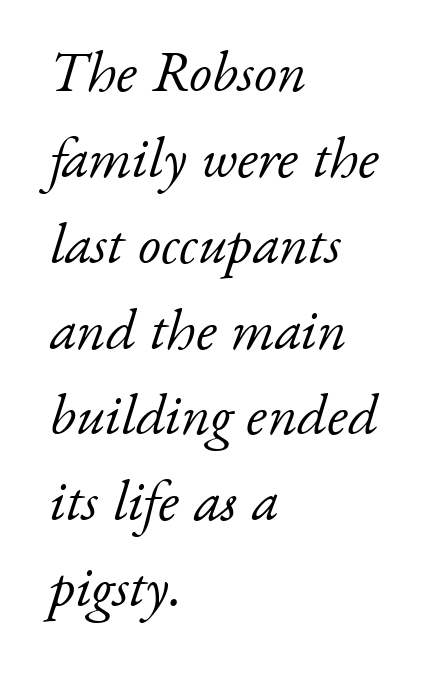
The specimen reads as italic at a glance. These lines are rendered in a variable-pitch font. Compared with typical paragraphs, the rows here are spaced about the same. Weight: not bold — regular or lighter. Compared with a centered layout, this one pins lines to the left instead. The typeface chosen for these lines features serifs.
